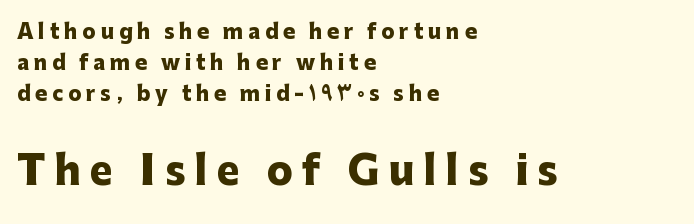
Q: Is the text bold? A: Yes.
Q: Is the text italic (slanted)? A: No, it is upright.
Q: Is the typeface a serif or a sans-serif typeface? A: Sans-serif.
Q: Is the text underlined? A: No.
Q: How is the paragraph aligned? A: Left-aligned.
Q: Is the spacing between letters normal or unusually wide? A: Unusually wide.
Q: Is the spacing between lines tight, normal or loose? A: Normal.
Q: Which block of text is set in a larger size, the first (top) or the second (bottom)? A: The second (bottom) one.
Q: Width (condensed, normal, or wide)? A: Normal.
Q: Stroke contrast? A: Low.
Q: x-height? A: Medium.
Q: Monospaced? A: No.
